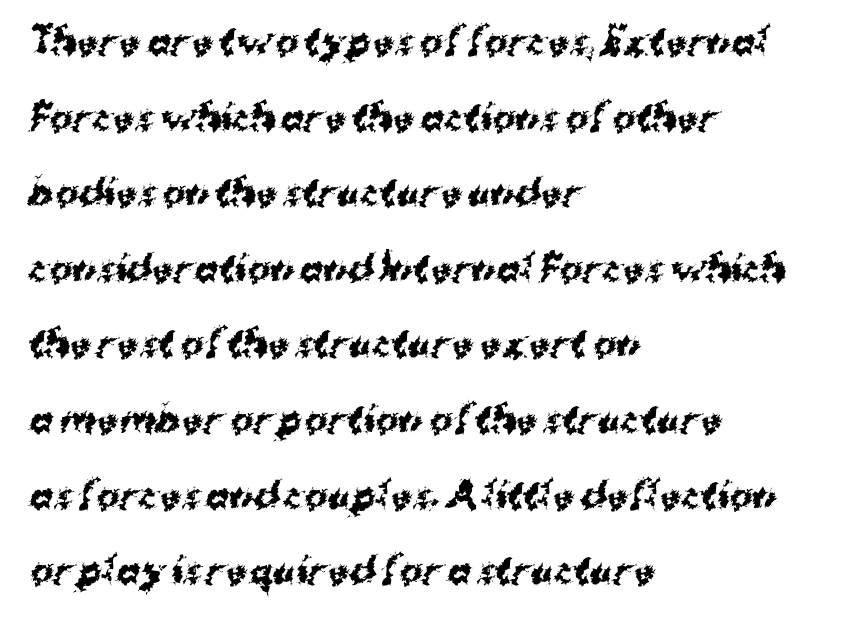
Q: Is the text bold? A: Yes.
Q: Is the typeface a serif or a sans-serif typeface? A: Sans-serif.
Q: Is the text underlined? A: No.
Q: How is the paragraph aligned? A: Left-aligned.
Q: Is the spacing between letters normal or unusually wide? A: Normal.
Q: Is the spacing between lines tight, normal or loose? A: Loose.
Q: Width (condensed, normal, or wide)? A: Normal.
Q: Stroke contrast? A: Medium.
Q: x-height? A: Medium.
Q: Monospaced? A: No.
